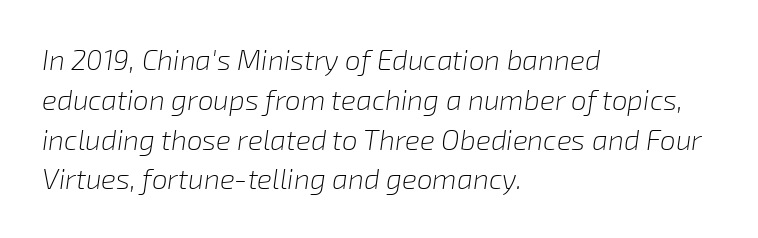
The image shows 28 px light type, italic (leaning right); set left-aligned, normal line spacing (1.42x), normal letter spacing, not underlined; low stroke contrast and a medium x-height.
